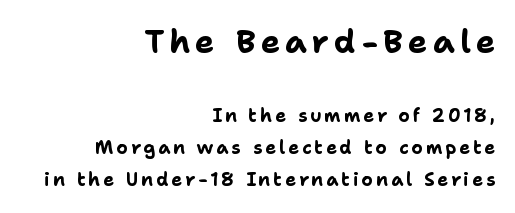
Q: Is the text bold? A: Yes.
Q: Is the text italic (slanted)? A: No, it is upright.
Q: Is the typeface a serif or a sans-serif typeface? A: Sans-serif.
Q: Is the text underlined? A: No.
Q: How is the paragraph aligned? A: Right-aligned.
Q: Which block of text is set in a larger size, the first (top) or the second (bottom)? A: The first (top) one.
Q: Width (condensed, normal, or wide)? A: Normal.
Q: Stroke contrast? A: Low.
Q: x-height? A: Medium.
Q: Monospaced? A: No.
